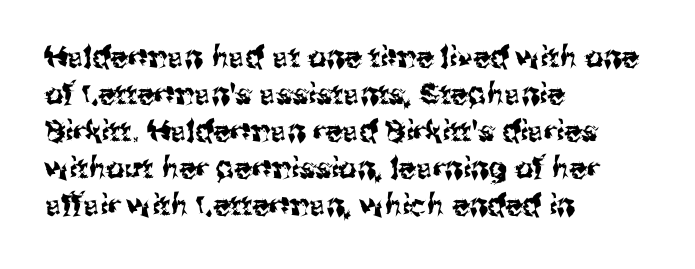
{"serif": "no", "italic": "no", "width": "normal", "stroke_contrast": "medium", "x_height": "medium", "monospaced": "no", "underline": "no", "align": "left", "line_spacing": "normal", "line_spacing_ratio": 1.28, "letter_spacing": "normal", "letter_spacing_em": 0.0, "glyph_px": 29}
